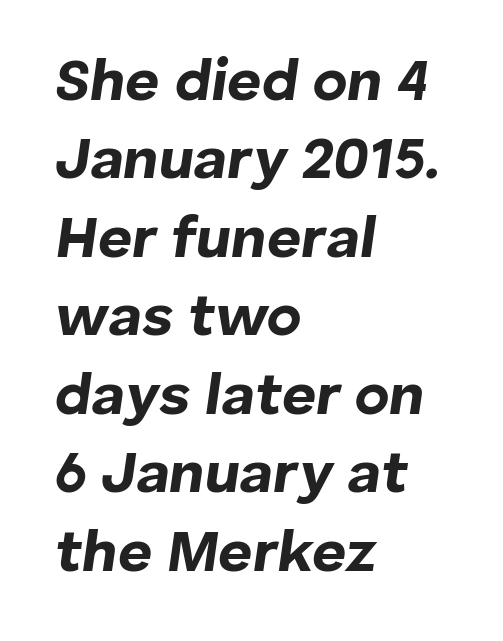
The image shows 59 px bold type, italic (leaning right); set left-aligned, normal line spacing (1.33x), normal letter spacing, not underlined; low stroke contrast and a medium x-height.
